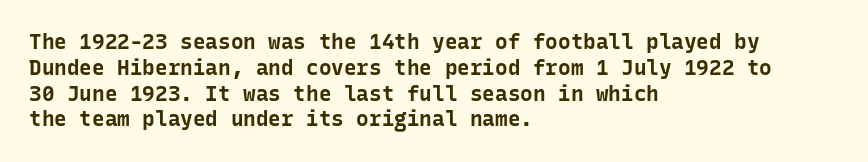
{"italic": "no", "bold": "yes", "underline": "no", "align": "left", "line_spacing_ratio": 1.23, "letter_spacing": "normal", "letter_spacing_em": 0.0, "glyph_px": 21}
